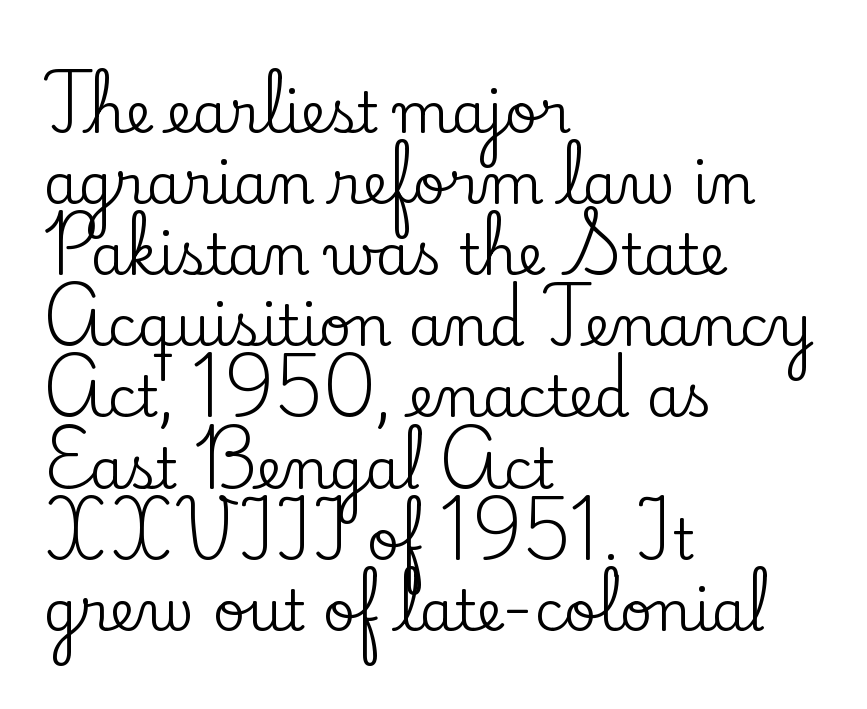
{"serif": "yes", "italic": "no", "width": "normal", "stroke_contrast": "low", "x_height": "small", "monospaced": "no", "underline": "no", "align": "left", "line_spacing": "normal", "line_spacing_ratio": 1.27, "letter_spacing": "normal", "letter_spacing_em": 0.0, "glyph_px": 56}
